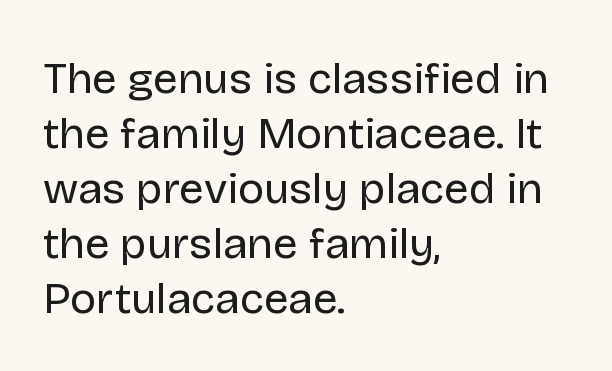
Q: Is the text bold? A: No.
Q: Is the text italic (slanted)? A: No, it is upright.
Q: Is the typeface a serif or a sans-serif typeface? A: Sans-serif.
Q: Is the text underlined? A: No.
Q: How is the paragraph aligned? A: Left-aligned.
Q: Is the spacing between letters normal or unusually wide? A: Normal.
Q: Is the spacing between lines tight, normal or loose? A: Normal.
Q: Width (condensed, normal, or wide)? A: Normal.
Q: Stroke contrast? A: Low.
Q: x-height? A: Large.
Q: Monospaced? A: No.
